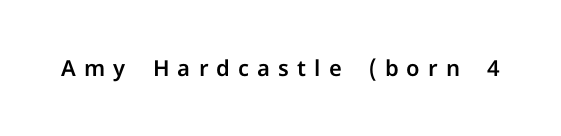
In terms of letterspacing, this is a distinctly airy, spread setting. Check under the words: just untouched page. Designer's note — italics off, roman on.
